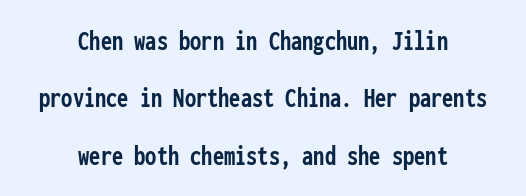
The image shows 28 px semibold, condensed sans-serif type, upright, monospaced; set centered, loose line spacing (2.05x), normal letter spacing, not underlined; low stroke contrast and a medium x-height.
